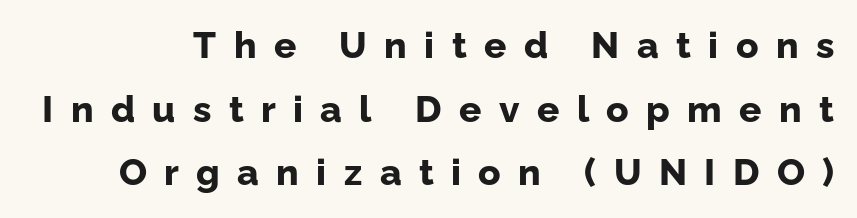
{"serif": "no", "italic": "no", "bold": "yes", "weight": "bold", "width": "normal", "stroke_contrast": "low", "x_height": "medium", "monospaced": "no", "underline": "no", "line_spacing_ratio": 1.72, "letter_spacing": "wide", "letter_spacing_em": 0.47, "glyph_px": 37}
